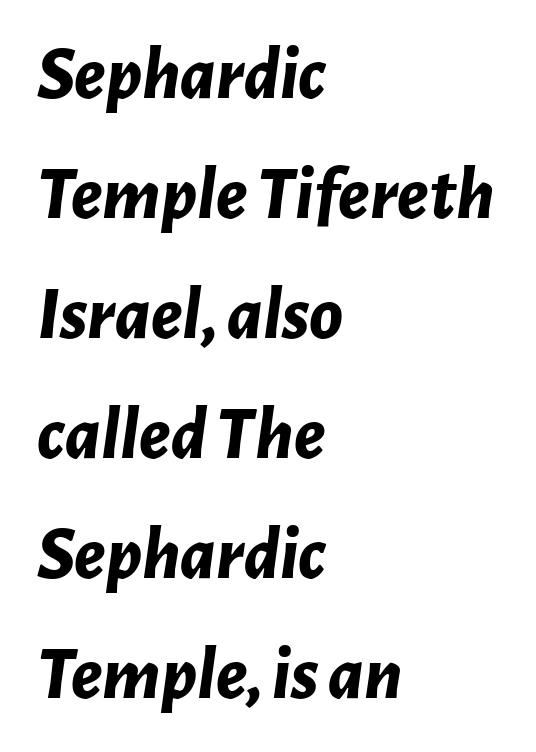
{"italic": "yes", "lean": "right", "slant_degrees": 7, "bold": "yes", "weight": "bold", "width": "normal", "stroke_contrast": "low", "x_height": "medium", "monospaced": "no", "underline": "no", "align": "left", "line_spacing": "normal", "line_spacing_ratio": 1.58, "letter_spacing": "normal", "letter_spacing_em": 0.0, "glyph_px": 76}
